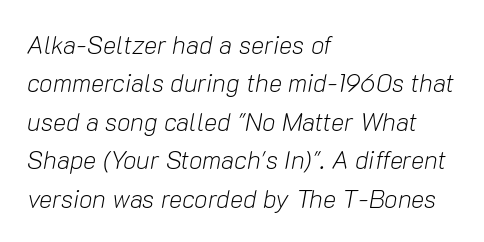
The gaps between neighbouring characters are ordinary and unremarkable. Line starts are locked; line ends wander. Vertical spacing — default. The whole block is typeset with a tilt.
